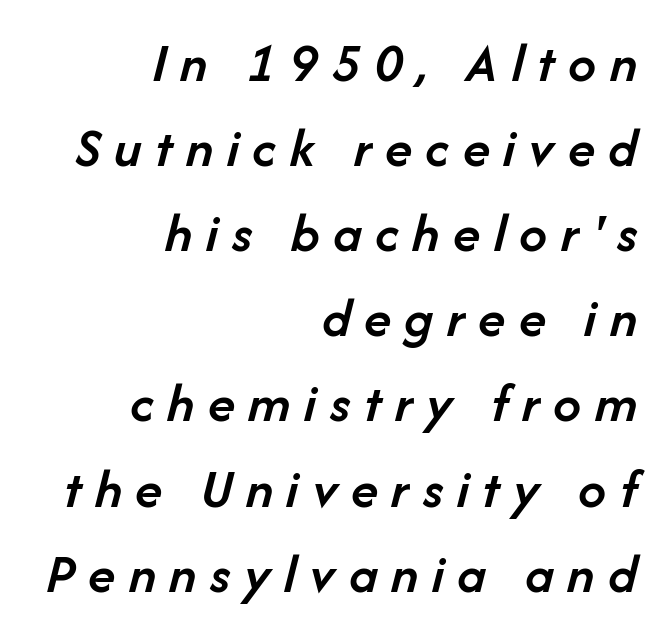
{"italic": "yes", "lean": "right", "slant_degrees": 14, "bold": "semi", "weight": "semibold", "width": "normal", "stroke_contrast": "low", "x_height": "medium", "monospaced": "no", "underline": "no", "align": "right", "line_spacing": "normal", "line_spacing_ratio": 1.52, "letter_spacing": "wide", "letter_spacing_em": 0.24, "glyph_px": 56}
